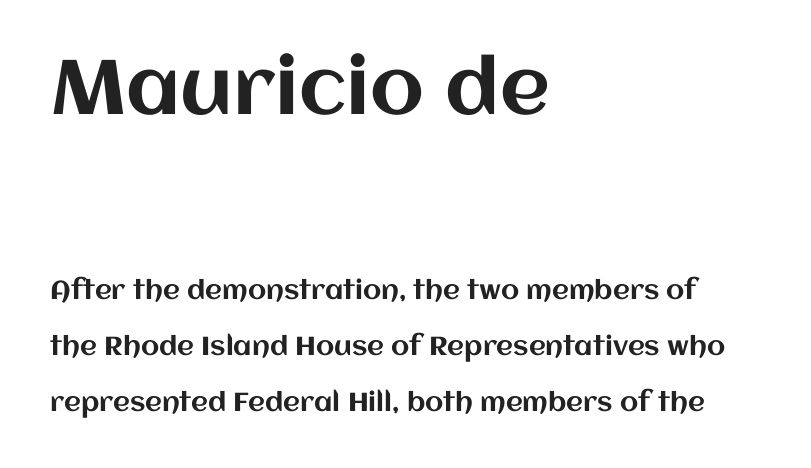
{"italic": "no", "width": "normal", "stroke_contrast": "medium", "x_height": "large", "monospaced": "no", "underline": "no", "align": "left", "line_spacing": "loose", "line_spacing_ratio": 2.15, "letter_spacing": "normal", "letter_spacing_em": 0.0, "larger_block": "first", "size_ratio": 2.96, "glyph_px": 77}
